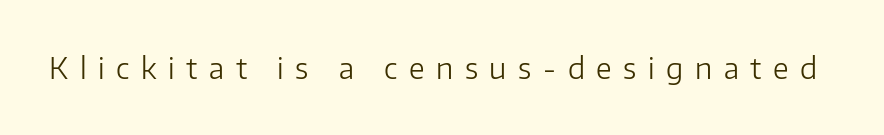
{"serif": "no", "italic": "no", "bold": "no", "weight": "light", "width": "normal", "stroke_contrast": "low", "x_height": "medium", "monospaced": "no", "underline": "no", "letter_spacing": "wide", "letter_spacing_em": 0.4, "glyph_px": 29}
